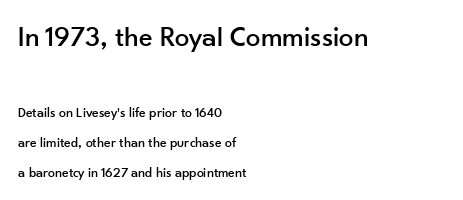
Each letter keeps its own natural width here, so spacing adapts to shape. Between one letter and the next there's only the usual sliver of space. This is the regular roman posture of the typeface. Whoever set this made the first block the dominant, larger element. Line starts are locked; line ends wander. Summary of vertical rhythm: relaxed, with wide interline spacing.
